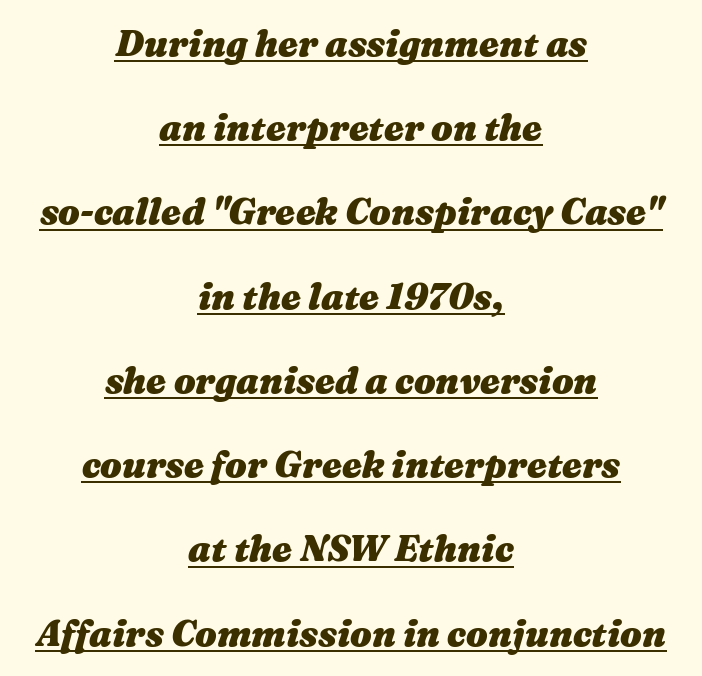
Compared with typical paragraphs, the rows here are farther apart. These lines were composed using italics. The letters advance in unequal steps, a hallmark of proportional type. If you folded the block vertically in half, each line would mirror itself in length. Notice how thick the strokes are: this is what a full bold looks like. Letter spacing: default.
